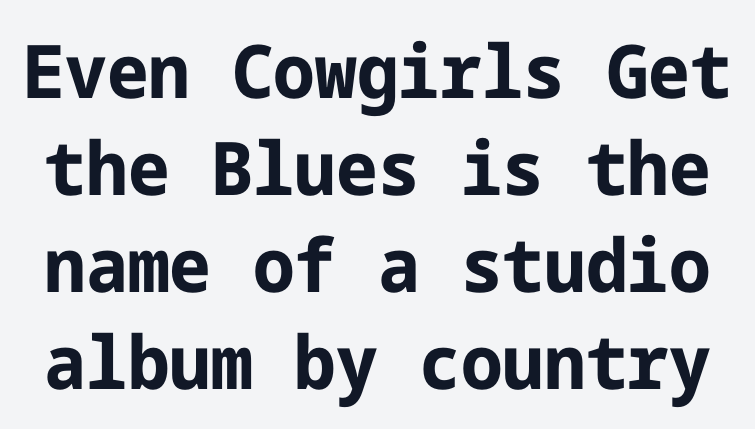
Q: Is the text bold? A: Yes.
Q: Is the text italic (slanted)? A: No, it is upright.
Q: Is the typeface a serif or a sans-serif typeface? A: Sans-serif.
Q: Is the text underlined? A: No.
Q: Is the spacing between letters normal or unusually wide? A: Normal.
Q: Is the spacing between lines tight, normal or loose? A: Normal.
Q: Width (condensed, normal, or wide)? A: Normal.
Q: Stroke contrast? A: Low.
Q: x-height? A: Medium.
